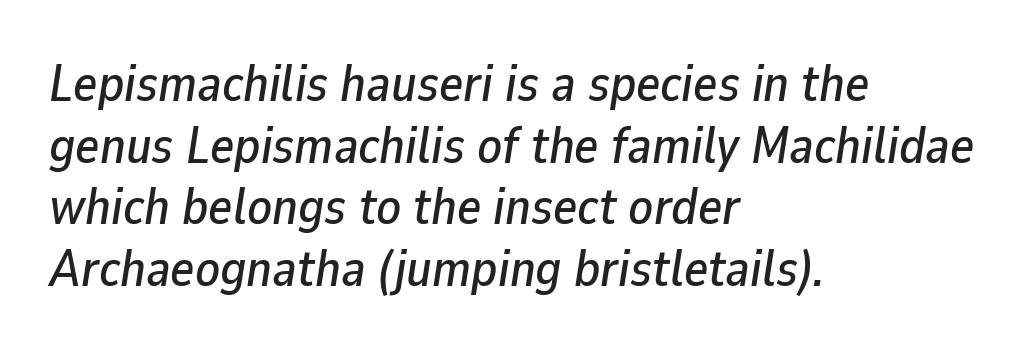
{"italic": "yes", "lean": "right", "slant_degrees": 9, "width": "normal", "stroke_contrast": "low", "x_height": "medium", "monospaced": "no", "underline": "no", "align": "left", "line_spacing_ratio": 1.21, "letter_spacing": "normal", "letter_spacing_em": 0.0, "glyph_px": 51}
